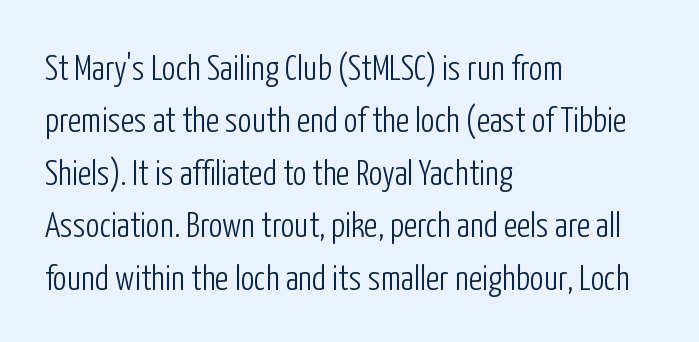
Q: Is the text bold? A: No.
Q: Is the text italic (slanted)? A: No, it is upright.
Q: Is the typeface a serif or a sans-serif typeface? A: Sans-serif.
Q: Is the text underlined? A: No.
Q: How is the paragraph aligned? A: Left-aligned.
Q: Is the spacing between letters normal or unusually wide? A: Normal.
Q: Is the spacing between lines tight, normal or loose? A: Normal.
Q: Width (condensed, normal, or wide)? A: Condensed.
Q: Stroke contrast? A: Low.
Q: x-height? A: Medium.
Q: Monospaced? A: No.
